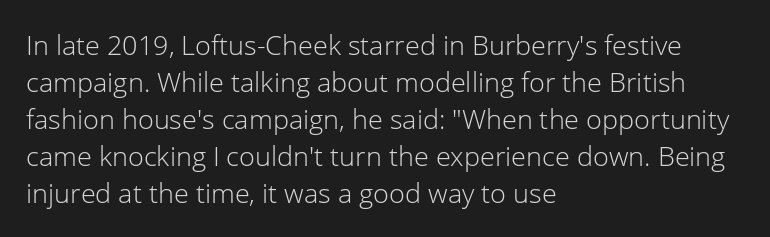
{"italic": "no", "bold": "no", "underline": "no", "align": "left", "line_spacing": "normal", "line_spacing_ratio": 1.37, "letter_spacing": "normal", "letter_spacing_em": 0.0, "glyph_px": 27}
